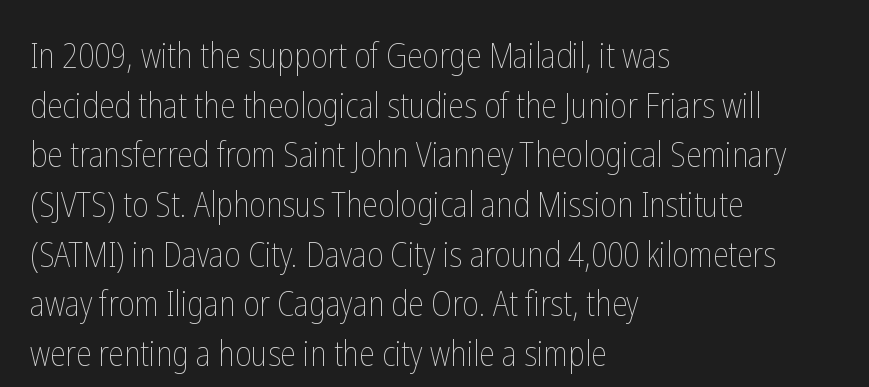
The image shows 35 px thin, condensed type, upright; set left-aligned, normal line spacing (1.42x), normal letter spacing, not underlined; low stroke contrast and a medium x-height.
